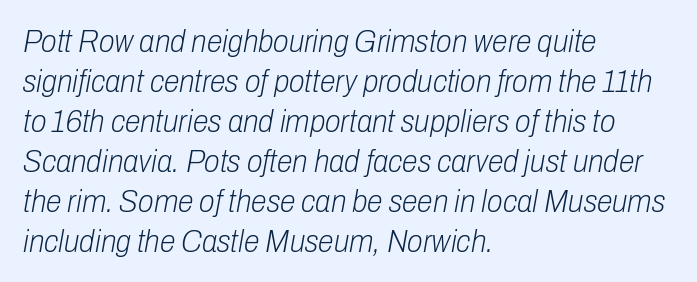
Q: Is the text bold? A: No.
Q: Is the text italic (slanted)? A: Yes, it leans right by about 10 degrees.
Q: Is the text underlined? A: No.
Q: How is the paragraph aligned? A: Left-aligned.
Q: Is the spacing between letters normal or unusually wide? A: Normal.
Q: Is the spacing between lines tight, normal or loose? A: Normal.
Q: Width (condensed, normal, or wide)? A: Condensed.
Q: Stroke contrast? A: Low.
Q: x-height? A: Medium.
Q: Monospaced? A: No.
